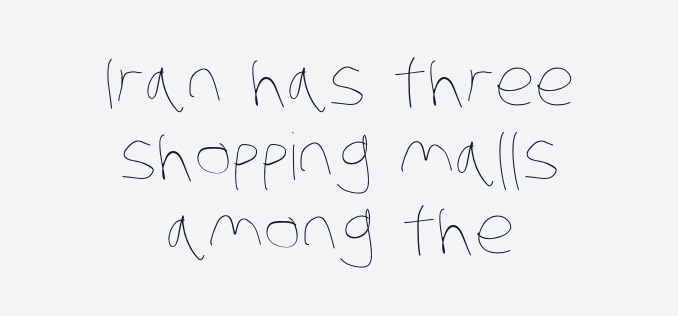
No extra ink here — the face is not bold. Type without underlining. Nobody touched the tracking dial on this one. These lines are rendered in a variable-pitch font. Visually the block forms a symmetrical silhouette, jagged on both flanks.
